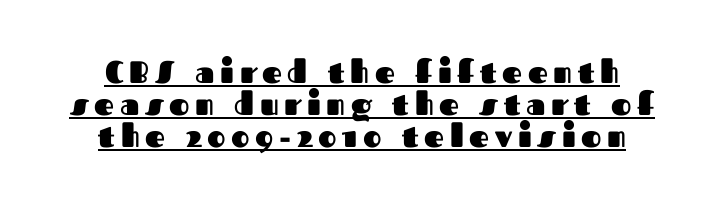
The image shows 31 px heavy sans-serif type, upright; set centered, tight line spacing (1.03x), underlined; medium stroke contrast and a medium x-height.
